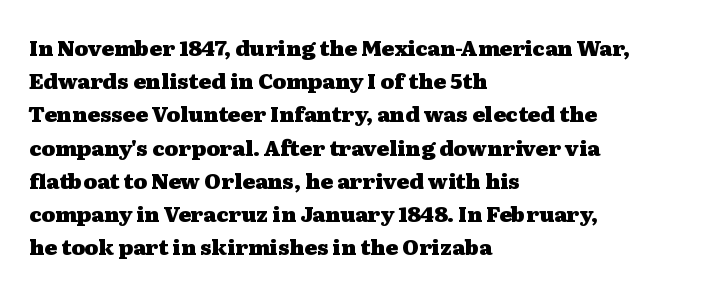
The font is running at its bold setting. Letters rest on an invisible, unmarked baseline. Students, note that the glyphs here touch the page at normal intervals. The rendering anchors every line to the left-hand side.
